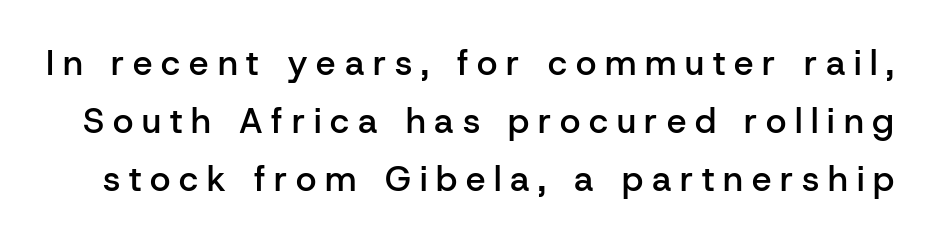
The image shows 35 px semibold sans-serif type, upright; set normal line spacing (1.66x), unusually wide letter spacing (+0.25 em), not underlined; low stroke contrast and a medium x-height.
